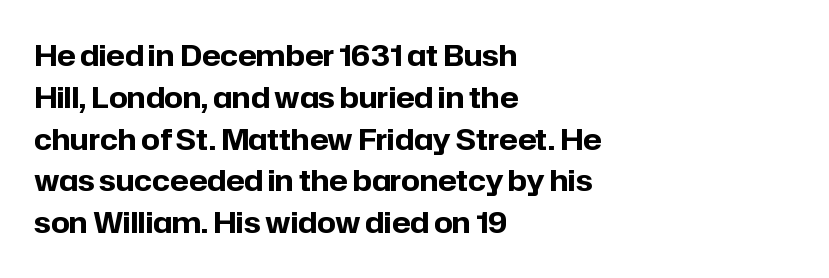
How would I describe the line gaps? Plain and ordinary. These lines are set flush left with a ragged right edge. A clean baseline with only descenders dipping below it. Every letter is thick-stroked: bold, no question.
